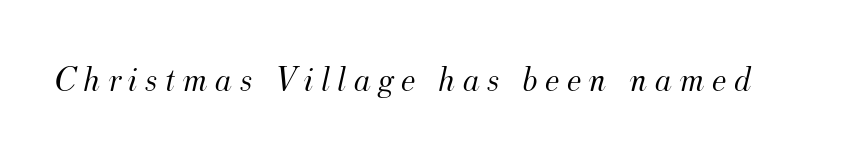
Q: Is the text bold? A: No.
Q: Is the text italic (slanted)? A: Yes, it leans right by about 12 degrees.
Q: Is the typeface a serif or a sans-serif typeface? A: Serif.
Q: Is the text underlined? A: No.
Q: Is the spacing between letters normal or unusually wide? A: Unusually wide.
Q: Width (condensed, normal, or wide)? A: Normal.
Q: Stroke contrast? A: Medium.
Q: x-height? A: Small.
Q: Monospaced? A: No.
